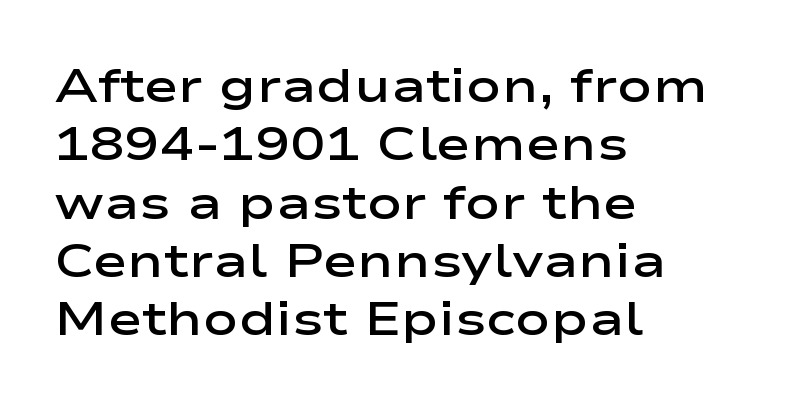
{"serif": "no", "italic": "no", "bold": "semi", "weight": "semibold", "width": "wide", "stroke_contrast": "low", "x_height": "medium", "monospaced": "no", "underline": "no", "align": "left", "line_spacing_ratio": 1.24, "letter_spacing": "normal", "letter_spacing_em": 0.0, "glyph_px": 47}
